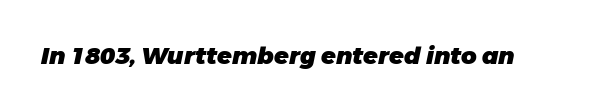
Q: Is the text bold? A: Yes.
Q: Is the text underlined? A: No.
Q: Is the spacing between letters normal or unusually wide? A: Normal.
